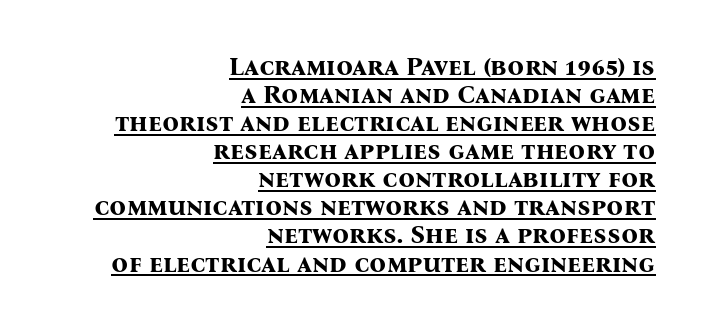
The image shows 26 px bold type, upright; set right-aligned, tight line spacing (1.08x), normal letter spacing, underlined.
